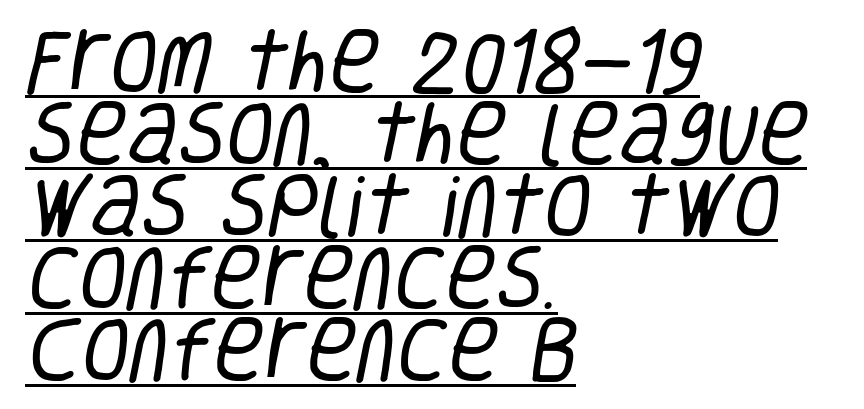
The image shows 70 px regular-weight, condensed sans-serif type; set left-aligned, tight line spacing (1.03x), normal letter spacing, underlined; low stroke contrast and a large x-height.
